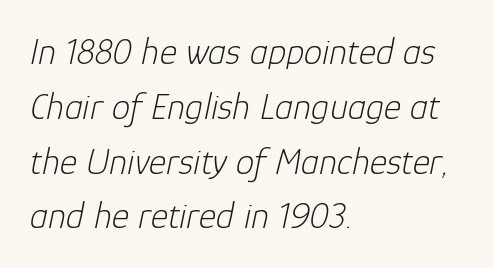
The image shows 37 px light type, italic (leaning right); set left-aligned, normal line spacing (1.48x), normal letter spacing, not underlined; low stroke contrast and a medium x-height.
